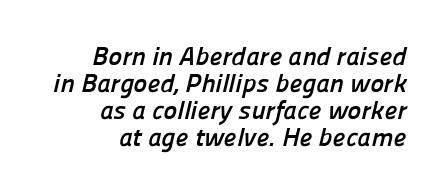
{"bold": "yes", "underline": "no", "align": "right", "line_spacing": "tight", "line_spacing_ratio": 1.04, "letter_spacing": "normal", "letter_spacing_em": 0.0, "glyph_px": 26}
